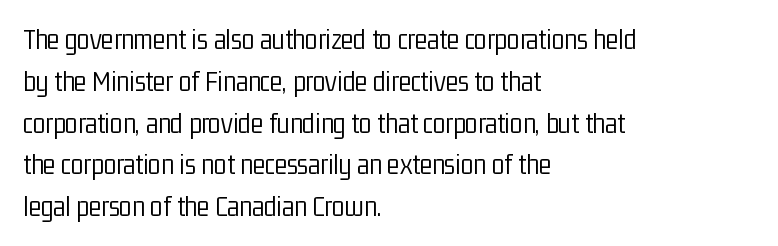
{"serif": "no", "italic": "no", "bold": "no", "weight": "light", "width": "condensed", "stroke_contrast": "low", "x_height": "medium", "monospaced": "no", "underline": "no", "align": "left", "line_spacing": "normal", "line_spacing_ratio": 1.44, "letter_spacing": "normal", "letter_spacing_em": 0.0, "glyph_px": 29}
